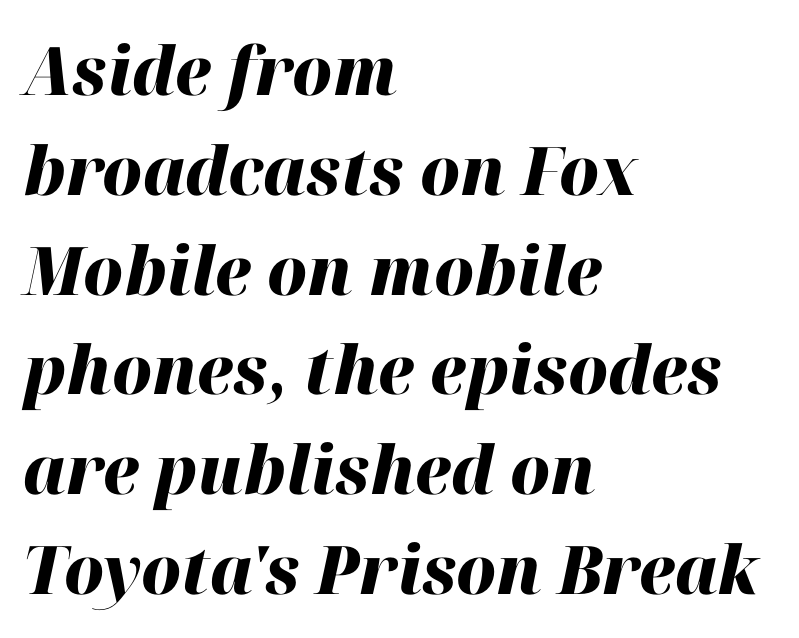
The line-height multiplier appears to be the usual default. Characters are canted at an angle relative to the baseline's perpendicular. You'd pick this weight for a headline — it's a proper bold. The face used here is rendered with its standard letterfit. The passage shown is typed in a proportional face where columns would drift. Casual observation: everything's shoved over to the left.
